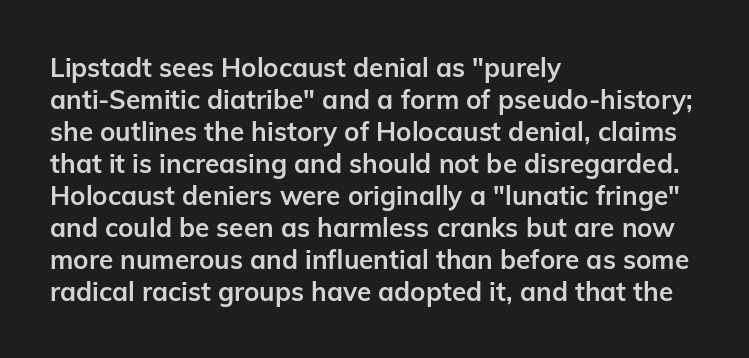
{"italic": "no", "bold": "yes", "underline": "no", "align": "left", "line_spacing_ratio": 1.23, "letter_spacing": "normal", "letter_spacing_em": 0.0, "glyph_px": 26}
